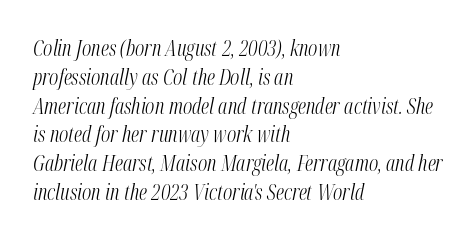
Q: Is the text bold? A: No.
Q: Is the text italic (slanted)? A: Yes, it leans right by about 12 degrees.
Q: Is the text underlined? A: No.
Q: How is the paragraph aligned? A: Left-aligned.
Q: Is the spacing between letters normal or unusually wide? A: Normal.
Q: Is the spacing between lines tight, normal or loose? A: Normal.
